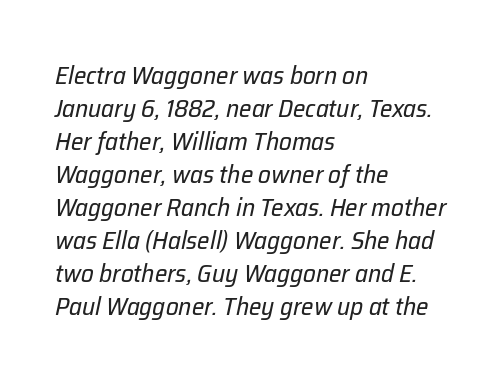
Line beginnings align vertically; line endings do not. Nobody touched the tracking dial on this one. Quick note: italic. Decoration check: the copy has no underline. A light-to-regular cut is what we see here. The rows are spaced the way most documents space them.
